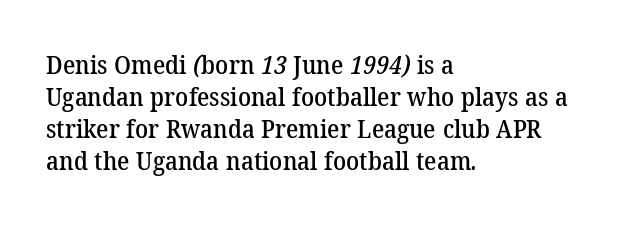
The rendering anchors every line to the left-hand side. Nothing unusual about the tracking: characters are spaced as the font intends. The string is rendered with underlining switched off.
